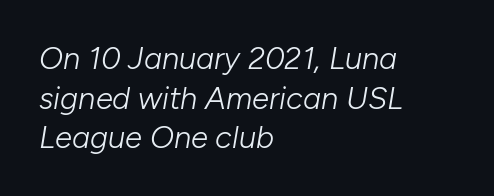
The image shows 31 px light type, italic (leaning right); set left-aligned, normal line spacing (1.28x), normal letter spacing, not underlined; low stroke contrast and a medium x-height.
